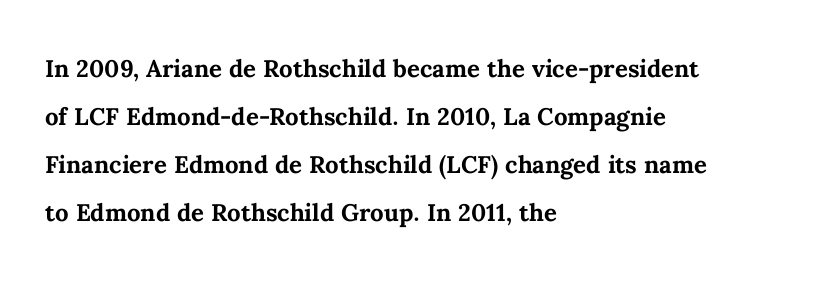
Q: Is the text bold? A: Yes.
Q: Is the text italic (slanted)? A: No, it is upright.
Q: Is the text underlined? A: No.
Q: How is the paragraph aligned? A: Left-aligned.
Q: Is the spacing between letters normal or unusually wide? A: Normal.
Q: Is the spacing between lines tight, normal or loose? A: Normal.
Q: Width (condensed, normal, or wide)? A: Normal.
Q: Stroke contrast? A: Medium.
Q: x-height? A: Medium.
Q: Monospaced? A: No.
